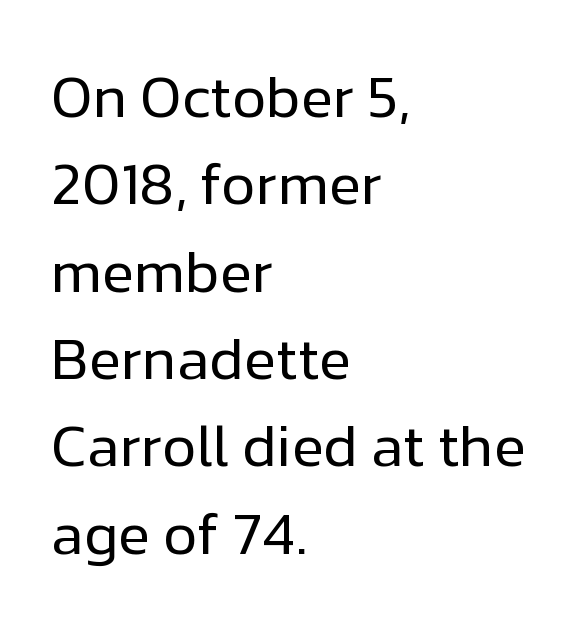
Every row of glyphs begins at an identical x-position on the left. You can tell from the bare stems that sans-serif type was used. Is the type heavy? It reads as light-to-regular instead. Letter spacing: default.
